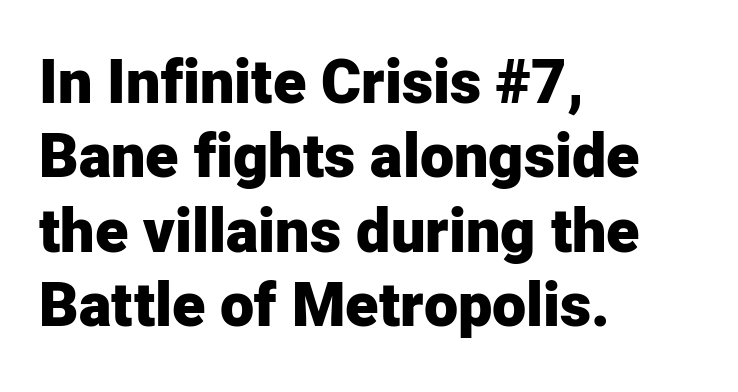
Q: Is the text bold? A: Yes.
Q: Is the text italic (slanted)? A: No, it is upright.
Q: Is the typeface a serif or a sans-serif typeface? A: Sans-serif.
Q: Is the text underlined? A: No.
Q: How is the paragraph aligned? A: Left-aligned.
Q: Is the spacing between letters normal or unusually wide? A: Normal.
Q: Width (condensed, normal, or wide)? A: Normal.
Q: Stroke contrast? A: Low.
Q: x-height? A: Medium.
Q: Monospaced? A: No.
